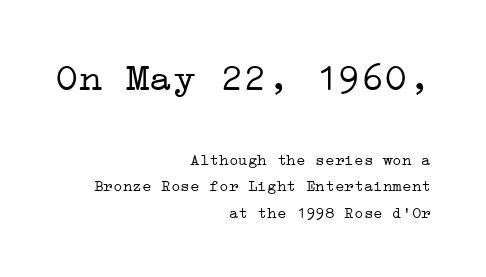
Each stroke keeps to a modest, everyday thickness or less. A normal amount of white space separates one row of letters from the next. The axis of the letterforms is exactly vertical. The rag falls on the left side of this text block. The emphasis by scale lands on block number one, above.
